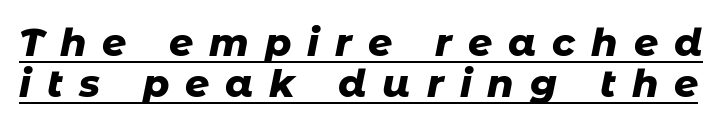
The image shows 38 px heavy type, italic (leaning right); set tight line spacing (1.09x), unusually wide letter spacing (+0.42 em), underlined; low stroke contrast and a medium x-height.
